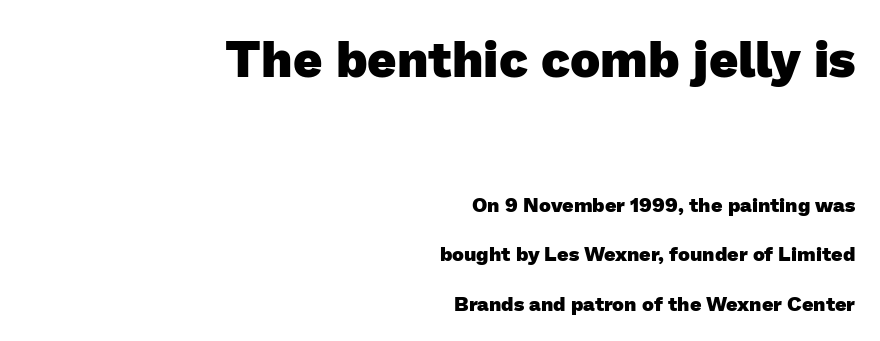
The image shows 51 px heavy sans-serif type; set right-aligned, loose line spacing (2.46x), normal letter spacing, not underlined; the first (top) block is 2.55x larger; low stroke contrast and a medium x-height.
